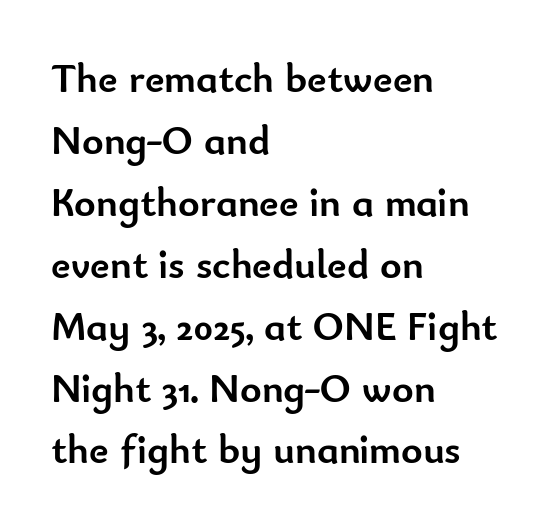
The image shows 41 px semibold sans-serif type, upright; set left-aligned, normal line spacing (1.51x), normal letter spacing, not underlined; low stroke contrast and a small x-height.
